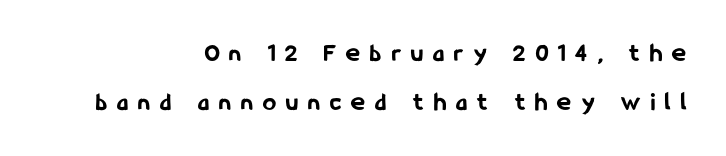
Q: Is the text bold? A: Yes.
Q: Is the text italic (slanted)? A: No, it is upright.
Q: Is the text underlined? A: No.
Q: How is the paragraph aligned? A: Right-aligned.
Q: Is the spacing between letters normal or unusually wide? A: Unusually wide.
